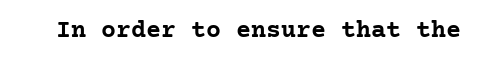
{"italic": "no", "bold": "yes", "underline": "no", "letter_spacing": "normal", "letter_spacing_em": 0.0, "glyph_px": 25}
